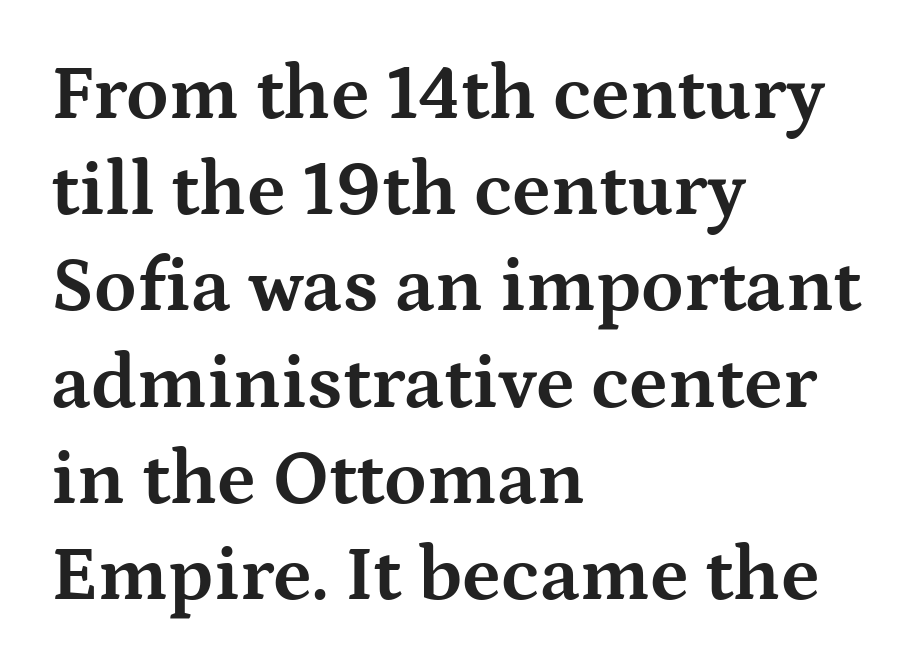
The image shows 77 px bold, wide serif type, upright; set left-aligned, normal line spacing (1.25x), normal letter spacing, not underlined; medium stroke contrast and a medium x-height.
